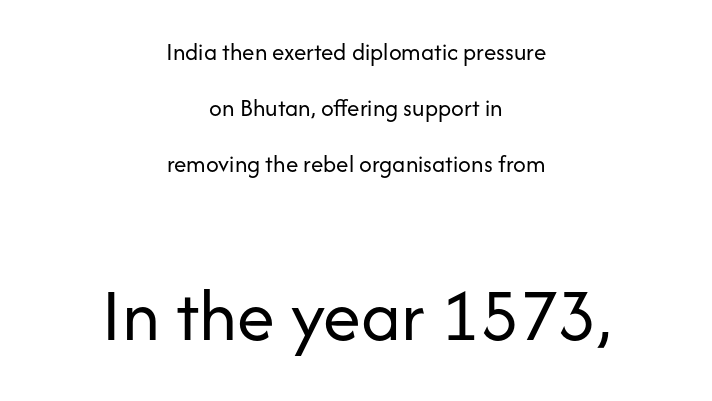
The image shows 76 px regular-weight sans-serif type, upright; set centered, loose line spacing (2.24x), normal letter spacing, not underlined; the second (bottom) block is 3.04x larger; low stroke contrast and a medium x-height.
